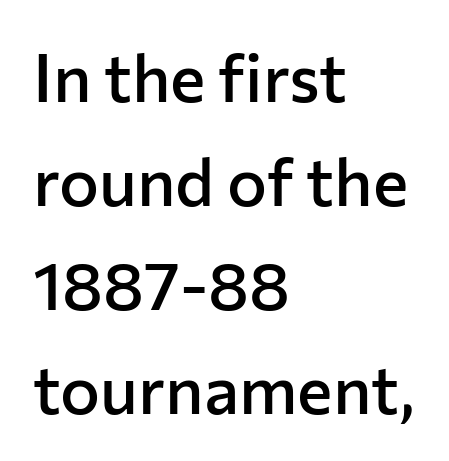
Italic? Not at all — the glyphs are vertical. Letter spacing: default. The sample has been set in demibold, a notch under bold. Line starts are locked; line ends wander. Check where the strokes stop: nothing finishes them off — pure sans.
